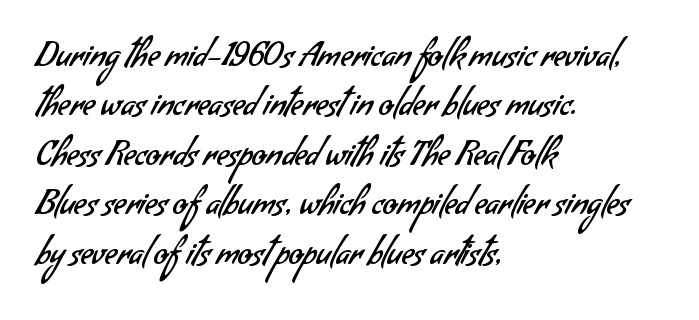
Q: Is the text bold? A: No.
Q: Is the typeface a serif or a sans-serif typeface? A: Sans-serif.
Q: Is the text underlined? A: No.
Q: How is the paragraph aligned? A: Left-aligned.
Q: Is the spacing between letters normal or unusually wide? A: Normal.
Q: Is the spacing between lines tight, normal or loose? A: Normal.
Q: Width (condensed, normal, or wide)? A: Normal.
Q: Stroke contrast? A: Low.
Q: x-height? A: Small.
Q: Monospaced? A: No.
